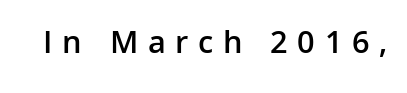
Q: Is the text bold? A: Semi-bold.
Q: Is the text italic (slanted)? A: No, it is upright.
Q: Is the typeface a serif or a sans-serif typeface? A: Sans-serif.
Q: Is the text underlined? A: No.
Q: Is the spacing between letters normal or unusually wide? A: Unusually wide.
Q: Width (condensed, normal, or wide)? A: Normal.
Q: Stroke contrast? A: Low.
Q: x-height? A: Medium.
Q: Monospaced? A: No.
